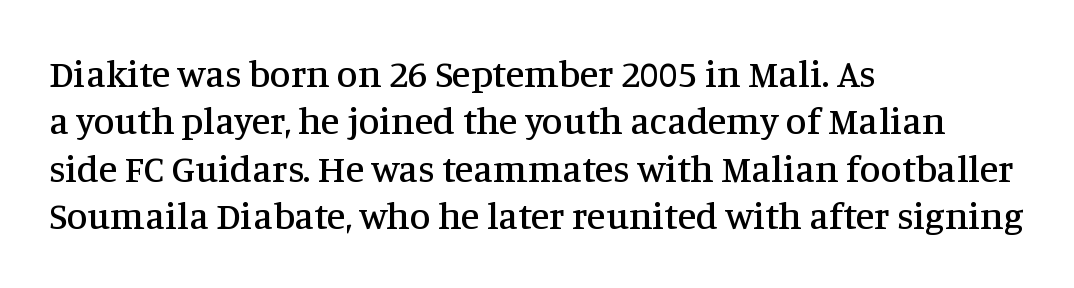
Q: Is the text italic (slanted)? A: No, it is upright.
Q: Is the typeface a serif or a sans-serif typeface? A: Serif.
Q: Is the text underlined? A: No.
Q: How is the paragraph aligned? A: Left-aligned.
Q: Is the spacing between letters normal or unusually wide? A: Normal.
Q: Is the spacing between lines tight, normal or loose? A: Normal.
Q: Width (condensed, normal, or wide)? A: Normal.
Q: Stroke contrast? A: Medium.
Q: x-height? A: Large.
Q: Monospaced? A: No.
